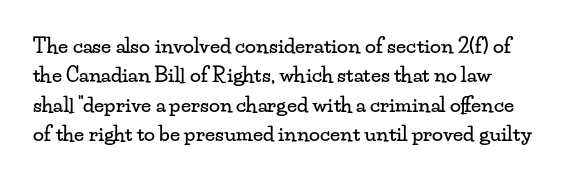
Q: Is the text italic (slanted)? A: No, it is upright.
Q: Is the text underlined? A: No.
Q: Is the spacing between letters normal or unusually wide? A: Normal.
Q: Is the spacing between lines tight, normal or loose? A: Normal.
